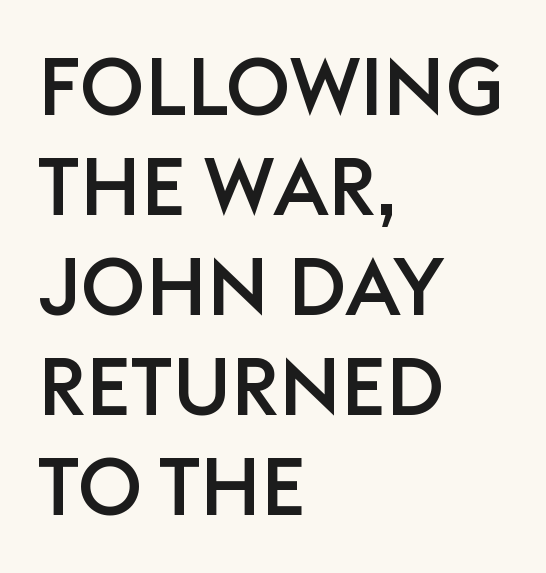
Q: Is the text italic (slanted)? A: No, it is upright.
Q: Is the typeface a serif or a sans-serif typeface? A: Sans-serif.
Q: Is the text underlined? A: No.
Q: How is the paragraph aligned? A: Left-aligned.
Q: Is the spacing between letters normal or unusually wide? A: Normal.
Q: Is the spacing between lines tight, normal or loose? A: Normal.
Q: Width (condensed, normal, or wide)? A: Normal.
Q: Stroke contrast? A: Low.
Q: x-height? A: Large.
Q: Monospaced? A: No.
